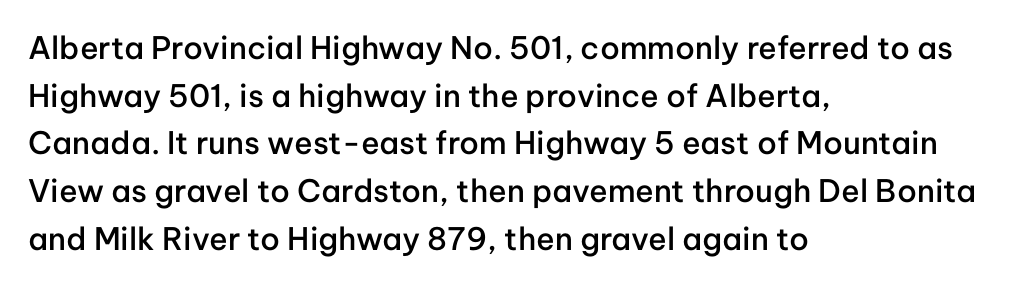
The foot of each line stays bare and open. Note the varied advance widths — an 'i' is clearly narrower than an 'm'. You can tell from the bare stems that sans-serif type was used. Teacher's note: observe the even left margin — that is flush-left alignment. Posture: vertical.
